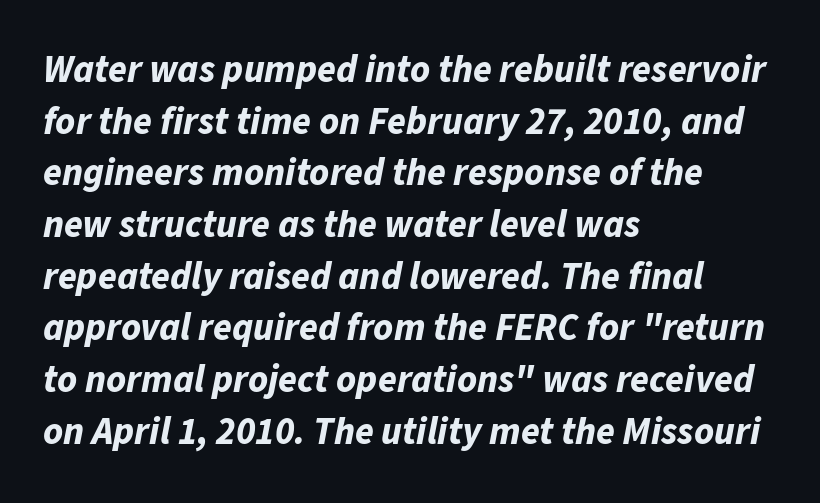
The image shows 38 px bold type, italic (leaning right); set left-aligned, normal line spacing (1.36x), normal letter spacing, not underlined; low stroke contrast and a medium x-height.
